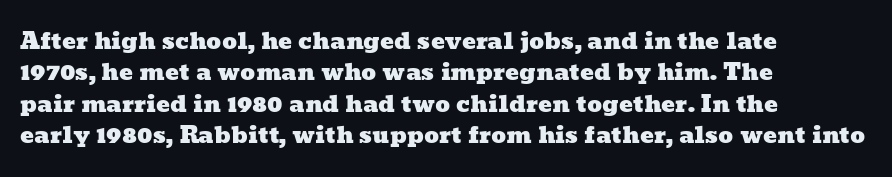
The image shows 23 px text type; set left-aligned, normal line spacing (1.36x), normal letter spacing, not underlined.
